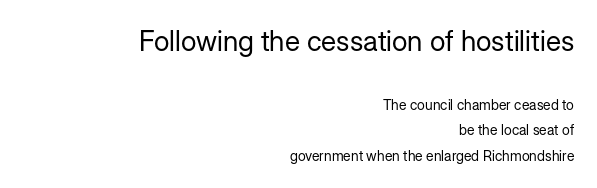
Q: Is the text bold? A: No.
Q: Is the text italic (slanted)? A: No, it is upright.
Q: Is the typeface a serif or a sans-serif typeface? A: Sans-serif.
Q: Is the text underlined? A: No.
Q: How is the paragraph aligned? A: Right-aligned.
Q: Is the spacing between letters normal or unusually wide? A: Normal.
Q: Which block of text is set in a larger size, the first (top) or the second (bottom)? A: The first (top) one.
Q: Width (condensed, normal, or wide)? A: Normal.
Q: Stroke contrast? A: Low.
Q: x-height? A: Medium.
Q: Monospaced? A: No.
